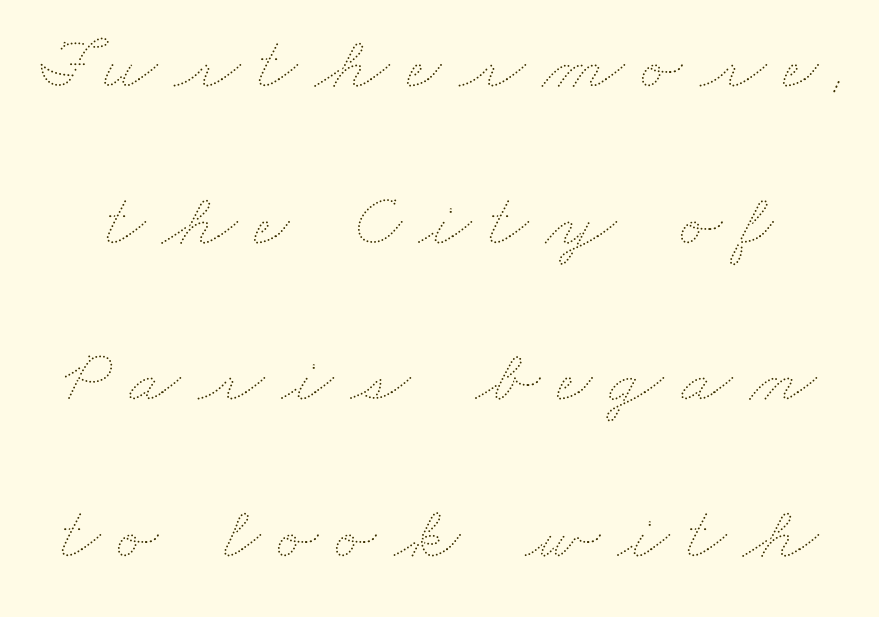
{"bold": "no", "weight": "thin", "width": "wide", "stroke_contrast": "medium", "x_height": "small", "monospaced": "no", "underline": "no", "line_spacing": "loose", "line_spacing_ratio": 2.06, "letter_spacing": "wide", "letter_spacing_em": 0.23, "glyph_px": 76}
